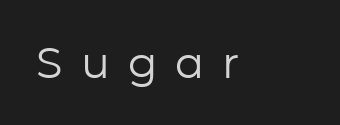
Q: Is the text bold? A: No.
Q: Is the text italic (slanted)? A: No, it is upright.
Q: Is the typeface a serif or a sans-serif typeface? A: Sans-serif.
Q: Is the text underlined? A: No.
Q: Is the spacing between letters normal or unusually wide? A: Unusually wide.
Q: Width (condensed, normal, or wide)? A: Normal.
Q: Stroke contrast? A: Low.
Q: x-height? A: Medium.
Q: Monospaced? A: No.
